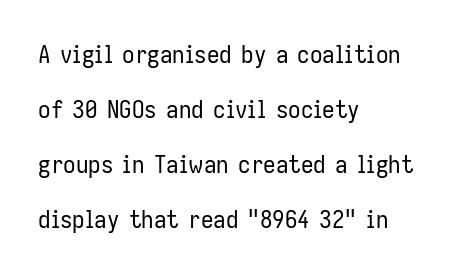
{"italic": "no", "bold": "no", "underline": "no", "align": "left", "line_spacing": "loose", "line_spacing_ratio": 2.2, "letter_spacing": "normal", "letter_spacing_em": 0.0, "glyph_px": 25}
